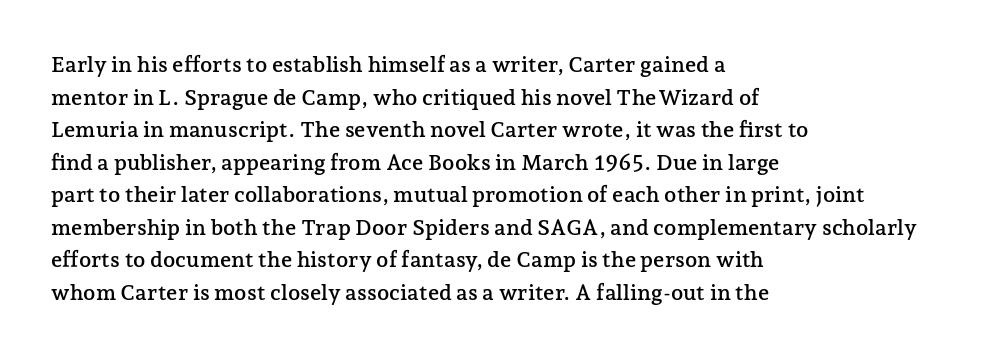
{"italic": "no", "underline": "no", "align": "left", "line_spacing": "normal", "line_spacing_ratio": 1.48, "letter_spacing": "normal", "letter_spacing_em": 0.0, "glyph_px": 22}
